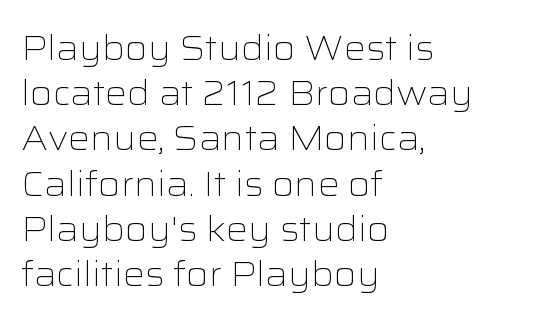
Q: Is the text bold? A: No.
Q: Is the text italic (slanted)? A: No, it is upright.
Q: Is the typeface a serif or a sans-serif typeface? A: Sans-serif.
Q: Is the text underlined? A: No.
Q: How is the paragraph aligned? A: Left-aligned.
Q: Is the spacing between letters normal or unusually wide? A: Normal.
Q: Is the spacing between lines tight, normal or loose? A: Normal.
Q: Width (condensed, normal, or wide)? A: Wide.
Q: Stroke contrast? A: Low.
Q: x-height? A: Medium.
Q: Monospaced? A: No.
